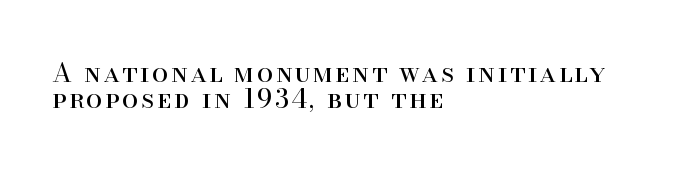
The image shows 26 px text type, upright; set left-aligned, tight line spacing (1.0x), not underlined.
